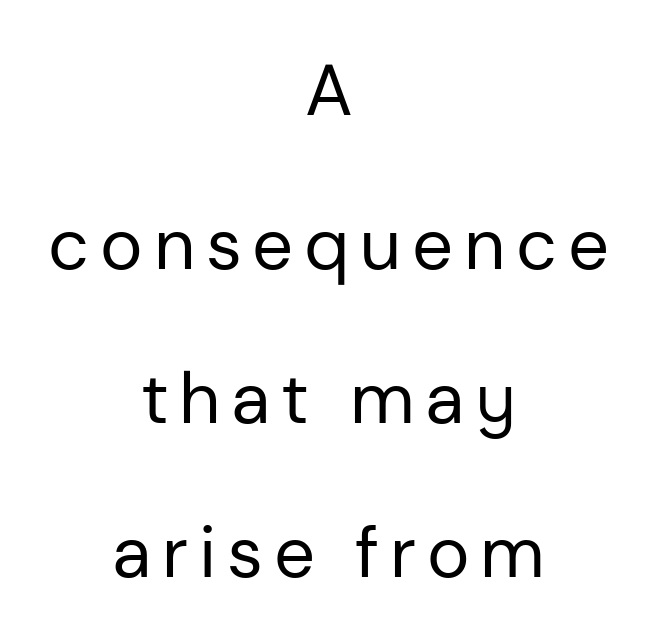
The lettering stays uniformly vertical, giving the passage a roman look. Both edges are ragged and mirror each other, which tells us the setting is centered. The font family rendered here belongs to the sans-serif group. Each new line begins a long way beneath the previous one. Stems and bowls with no extra thickness — not bold. Check under the words: just untouched page.
